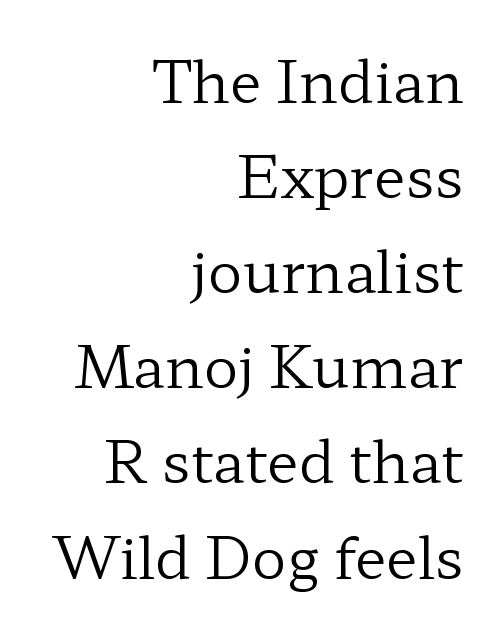
Teacher's note: observe the even right margin — that is flush-right alignment. Beneath every word, the page is bare. It's the straight-up-and-down kind of type. Each letter keeps its own natural width here, so spacing adapts to shape. One glance says typical: line gaps are just what's usual. These lines are composed in type with serifs.
